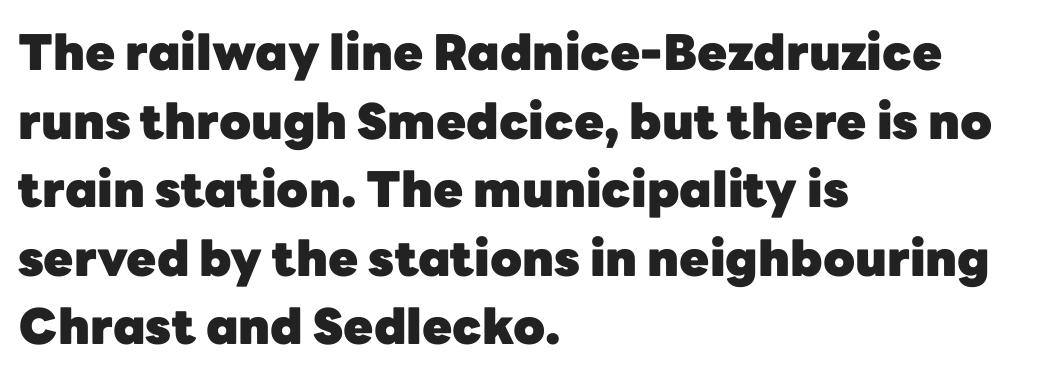
Q: Is the text bold? A: Yes.
Q: Is the text italic (slanted)? A: No, it is upright.
Q: Is the typeface a serif or a sans-serif typeface? A: Sans-serif.
Q: Is the text underlined? A: No.
Q: How is the paragraph aligned? A: Left-aligned.
Q: Is the spacing between letters normal or unusually wide? A: Normal.
Q: Is the spacing between lines tight, normal or loose? A: Normal.
Q: Width (condensed, normal, or wide)? A: Normal.
Q: Stroke contrast? A: Low.
Q: x-height? A: Medium.
Q: Monospaced? A: No.
